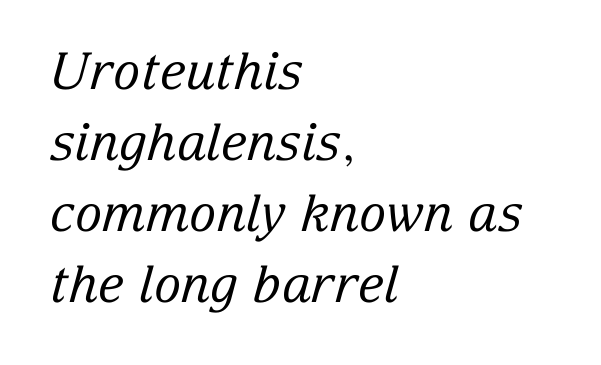
Q: Is the text bold? A: No.
Q: Is the text italic (slanted)? A: Yes, it leans right by about 15 degrees.
Q: Is the typeface a serif or a sans-serif typeface? A: Serif.
Q: Is the text underlined? A: No.
Q: How is the paragraph aligned? A: Left-aligned.
Q: Is the spacing between letters normal or unusually wide? A: Normal.
Q: Is the spacing between lines tight, normal or loose? A: Normal.
Q: Width (condensed, normal, or wide)? A: Normal.
Q: Stroke contrast? A: Low.
Q: x-height? A: Medium.
Q: Monospaced? A: No.
